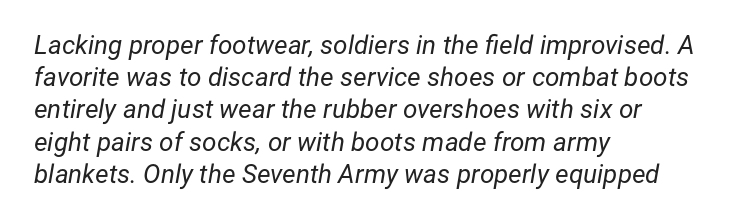
Leftover space on each line is placed entirely after the last word. Anything drawn beneath the words? Only blank space. The letters sit at their default tracking, neither squeezed nor spread. It's the slanting kind of type. The strokes carry an ordinary text weight at most.
